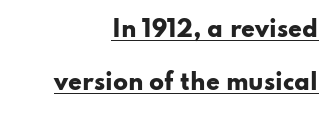
The image shows 22 px bold type, upright; set right-aligned, loose line spacing (2.42x), normal letter spacing, underlined.
